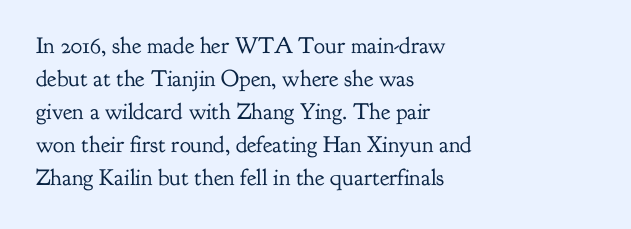
Q: Is the text bold? A: No.
Q: Is the text italic (slanted)? A: No, it is upright.
Q: Is the text underlined? A: No.
Q: How is the paragraph aligned? A: Left-aligned.
Q: Is the spacing between letters normal or unusually wide? A: Normal.
Q: Is the spacing between lines tight, normal or loose? A: Normal.
